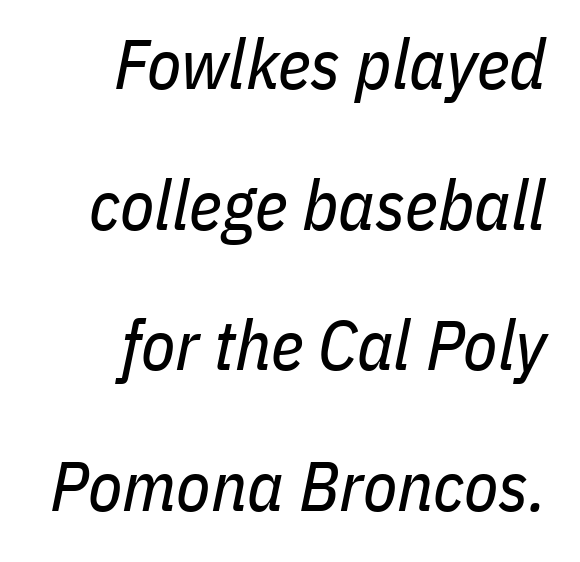
What stands out about the letter spacing? Nothing — it is the standard amount. Character widths vary here, with narrow letters taking less room than wide ones. This block would shrink considerably if given ordinary leading; it's expanded now. The passage shown leans; its letterforms are oblique. This sample is right-justified, so line beginnings fall wherever the words allow. Anything drawn beneath the words? Only blank space.
